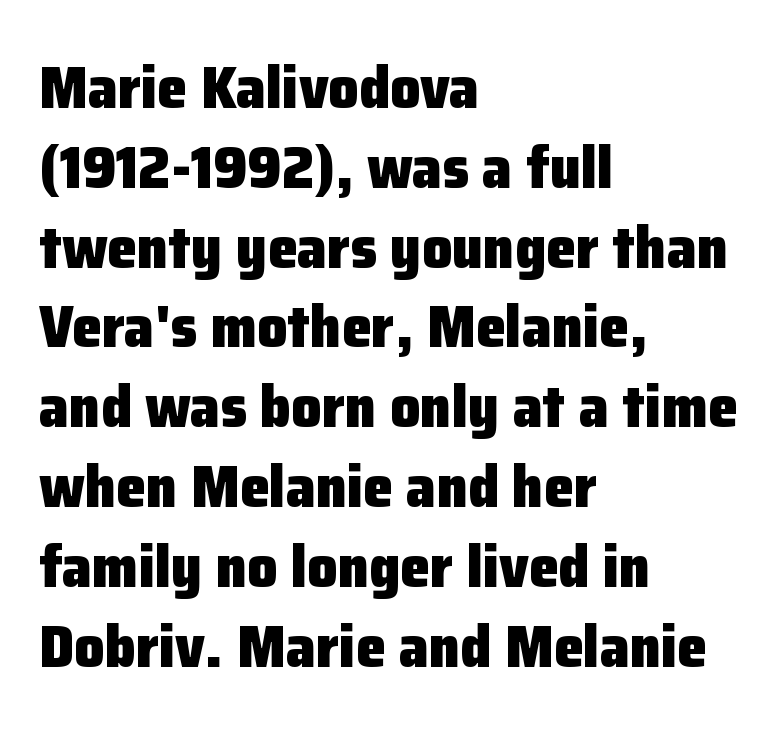
Q: Is the text bold? A: Yes.
Q: Is the text italic (slanted)? A: No, it is upright.
Q: Is the typeface a serif or a sans-serif typeface? A: Sans-serif.
Q: Is the text underlined? A: No.
Q: How is the paragraph aligned? A: Left-aligned.
Q: Is the spacing between letters normal or unusually wide? A: Normal.
Q: Is the spacing between lines tight, normal or loose? A: Normal.
Q: Width (condensed, normal, or wide)? A: Normal.
Q: Stroke contrast? A: Low.
Q: x-height? A: Medium.
Q: Monospaced? A: No.
